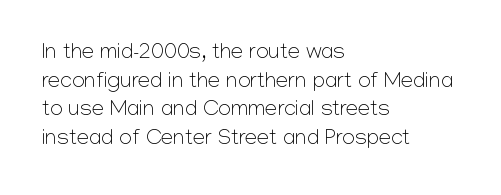
Q: Is the text bold? A: No.
Q: Is the text italic (slanted)? A: No, it is upright.
Q: Is the text underlined? A: No.
Q: How is the paragraph aligned? A: Left-aligned.
Q: Is the spacing between letters normal or unusually wide? A: Normal.
Q: Is the spacing between lines tight, normal or loose? A: Normal.
